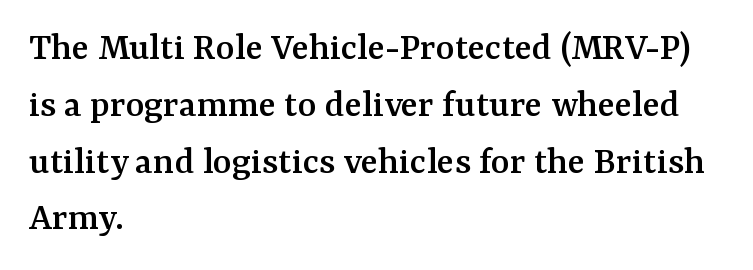
Notice how descenders clear the ascenders below comfortably — that's standard leading. Horizontal alignment here is leftward, the default for most running prose. The space directly below the letters is spotless. The passage shown has conventional tracking throughout. The typeface chosen for these lines features serifs.
